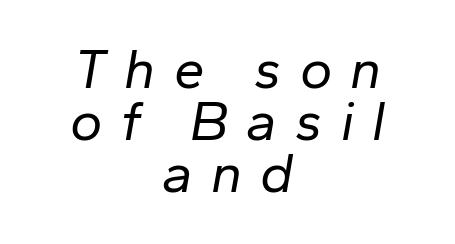
{"italic": "yes", "lean": "right", "slant_degrees": 10, "bold": "no", "weight": "regular", "width": "normal", "stroke_contrast": "low", "x_height": "medium", "monospaced": "no", "underline": "no", "align": "center", "line_spacing": "tight", "line_spacing_ratio": 0.95, "letter_spacing": "wide", "letter_spacing_em": 0.33, "glyph_px": 55}
